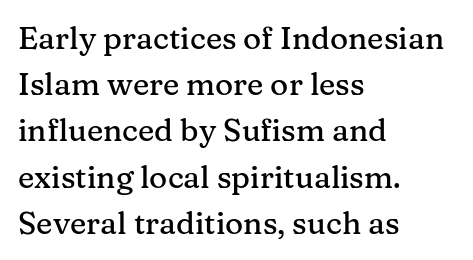
Q: Is the text italic (slanted)? A: No, it is upright.
Q: Is the typeface a serif or a sans-serif typeface? A: Serif.
Q: Is the text underlined? A: No.
Q: How is the paragraph aligned? A: Left-aligned.
Q: Is the spacing between letters normal or unusually wide? A: Normal.
Q: Is the spacing between lines tight, normal or loose? A: Normal.
Q: Width (condensed, normal, or wide)? A: Normal.
Q: Stroke contrast? A: Medium.
Q: x-height? A: Medium.
Q: Monospaced? A: No.
